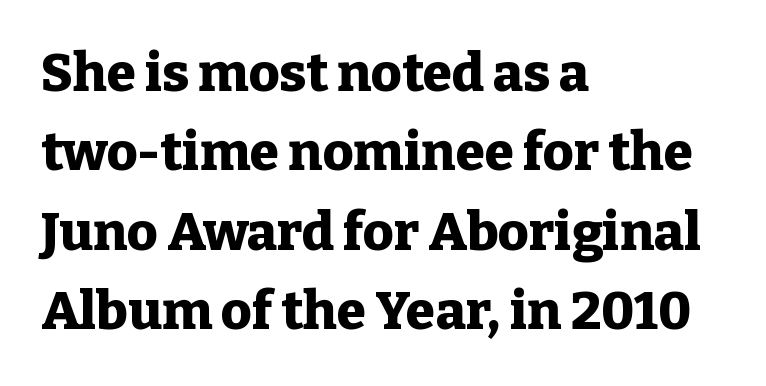
{"serif": "yes", "italic": "no", "bold": "yes", "weight": "heavy", "width": "normal", "stroke_contrast": "low", "x_height": "medium", "monospaced": "no", "underline": "no", "align": "left", "line_spacing": "normal", "line_spacing_ratio": 1.5, "letter_spacing": "normal", "letter_spacing_em": 0.0, "glyph_px": 53}
